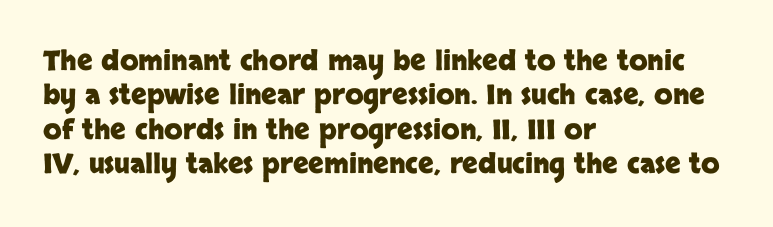
A typesetter would mark this as roman, not italic. Does the copy run flush right? No — it runs flush left. These words are printed bold, with thick strokes throughout. Successive baselines arrive at the customary interval. Caption: standard tracking, unaltered.
